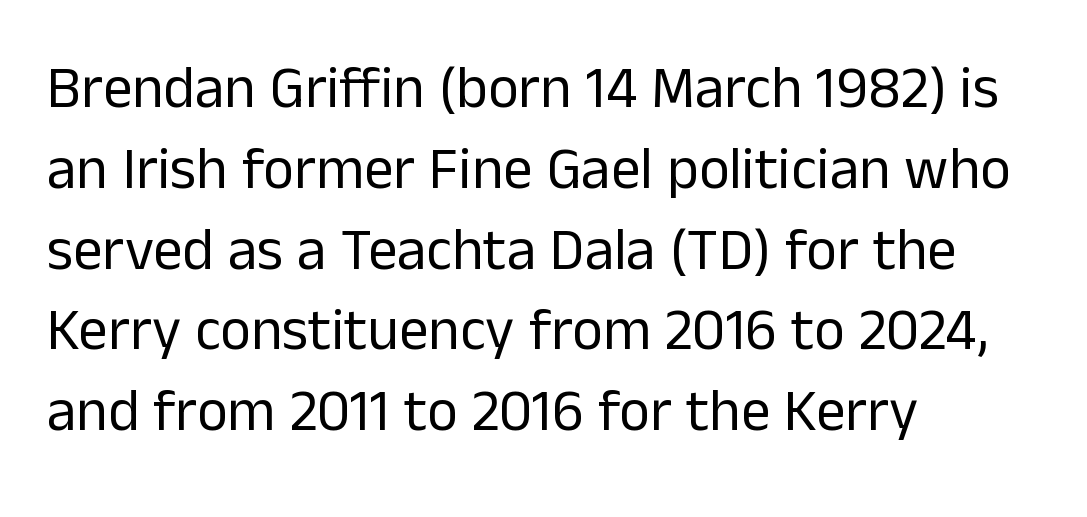
Q: Is the text bold? A: No.
Q: Is the text italic (slanted)? A: No, it is upright.
Q: Is the typeface a serif or a sans-serif typeface? A: Sans-serif.
Q: Is the text underlined? A: No.
Q: How is the paragraph aligned? A: Left-aligned.
Q: Is the spacing between letters normal or unusually wide? A: Normal.
Q: Is the spacing between lines tight, normal or loose? A: Normal.
Q: Width (condensed, normal, or wide)? A: Normal.
Q: Stroke contrast? A: Low.
Q: x-height? A: Medium.
Q: Monospaced? A: No.
